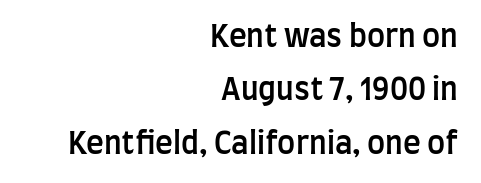
Q: Is the text bold? A: Semi-bold.
Q: Is the text italic (slanted)? A: No, it is upright.
Q: Is the typeface a serif or a sans-serif typeface? A: Sans-serif.
Q: Is the text underlined? A: No.
Q: How is the paragraph aligned? A: Right-aligned.
Q: Is the spacing between letters normal or unusually wide? A: Normal.
Q: Width (condensed, normal, or wide)? A: Condensed.
Q: Stroke contrast? A: Low.
Q: x-height? A: Large.
Q: Monospaced? A: No.
